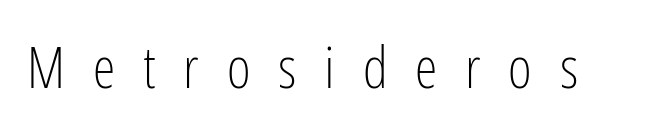
{"serif": "no", "italic": "no", "bold": "no", "weight": "light", "width": "condensed", "stroke_contrast": "low", "x_height": "medium", "monospaced": "no", "underline": "no", "letter_spacing": "wide", "letter_spacing_em": 0.49, "glyph_px": 57}
